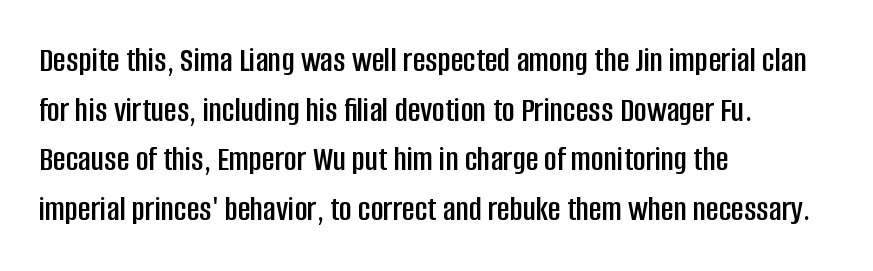
The image shows 35 px condensed sans-serif type, upright; set left-aligned, normal line spacing (1.42x), normal letter spacing, not underlined; low stroke contrast and a large x-height.
